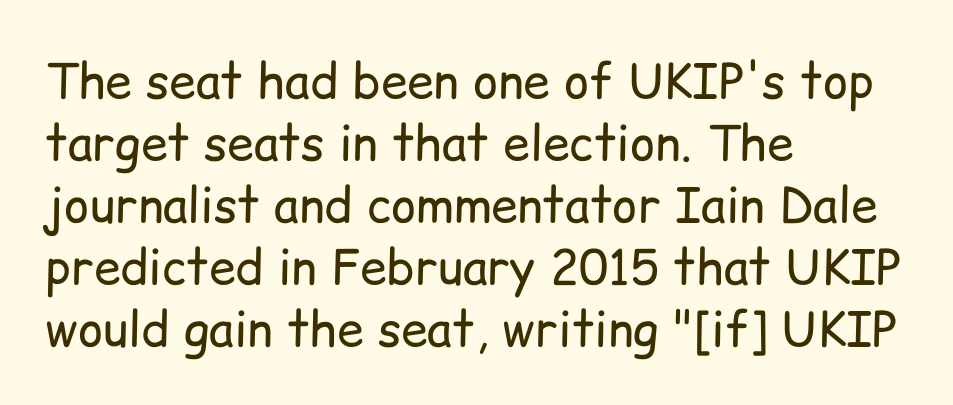
Posture: upright roman. These lines are rendered in a variable-pitch font. The passage shown has conventional tracking throughout. The typeface has the unassuming heft of standard copy or less. Which margin do the lines hug? The left one — the right edge is uneven.
